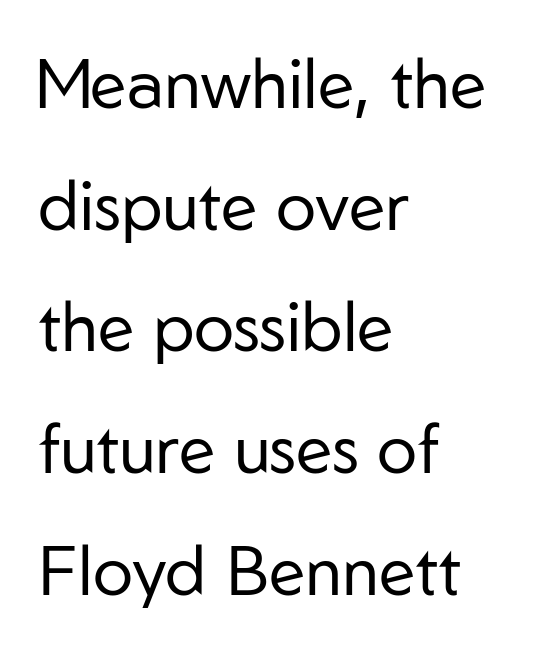
{"serif": "no", "italic": "no", "bold": "no", "weight": "regular", "width": "normal", "stroke_contrast": "low", "x_height": "medium", "monospaced": "no", "underline": "no", "align": "left", "line_spacing_ratio": 1.79, "letter_spacing": "normal", "letter_spacing_em": 0.0, "glyph_px": 68}
